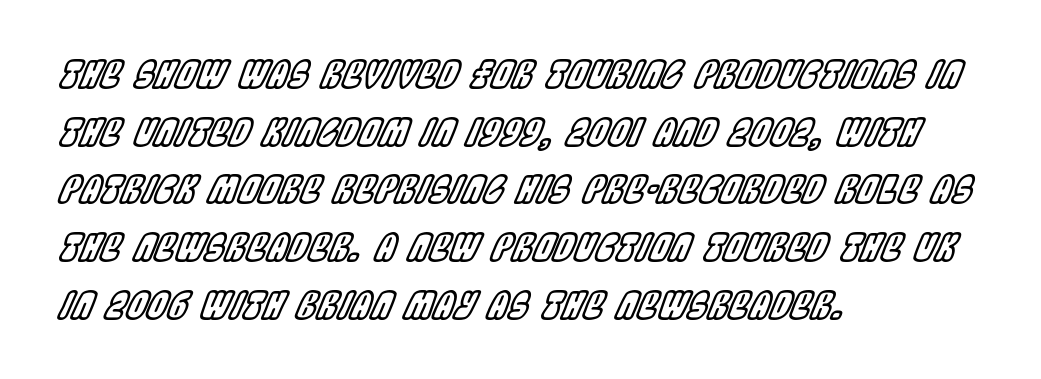
The image shows 37 px condensed type, italic (leaning right); set left-aligned, normal line spacing (1.56x), normal letter spacing, not underlined; a large x-height.
